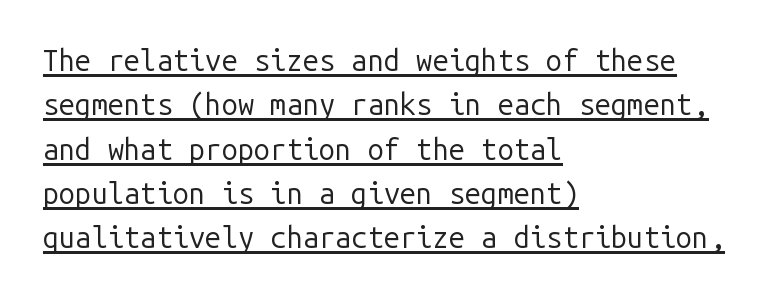
{"serif": "no", "italic": "no", "bold": "no", "weight": "regular", "width": "normal", "stroke_contrast": "low", "x_height": "medium", "monospaced": "yes", "underline": "yes", "align": "left", "line_spacing": "normal", "line_spacing_ratio": 1.53, "letter_spacing": "normal", "letter_spacing_em": 0.0, "glyph_px": 29}
